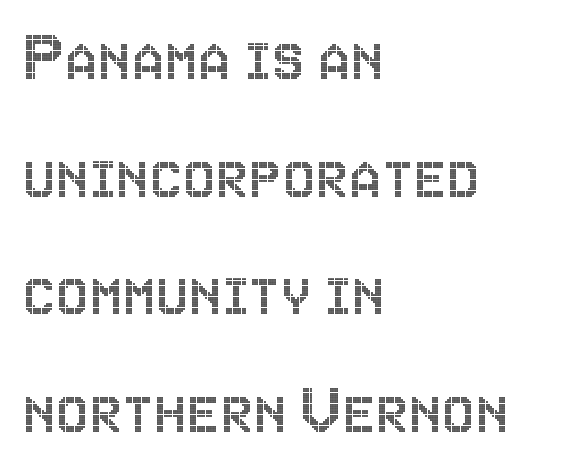
The image shows 74 px condensed type, upright; set left-aligned, normal line spacing (1.59x), normal letter spacing, not underlined; a large x-height.
